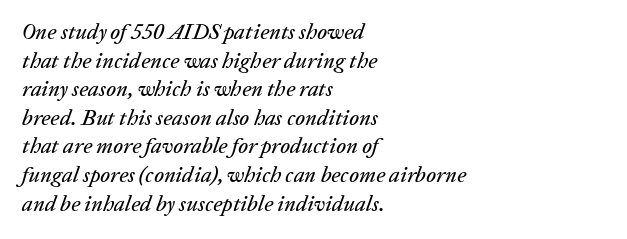
The image shows 22 px text type, italic (leaning right); set left-aligned, normal line spacing (1.3x), normal letter spacing, not underlined.
